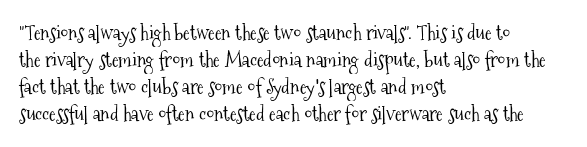
Q: Is the text bold? A: No.
Q: Is the text italic (slanted)? A: No, it is upright.
Q: Is the text underlined? A: No.
Q: How is the paragraph aligned? A: Left-aligned.
Q: Is the spacing between letters normal or unusually wide? A: Normal.
Q: Is the spacing between lines tight, normal or loose? A: Normal.
